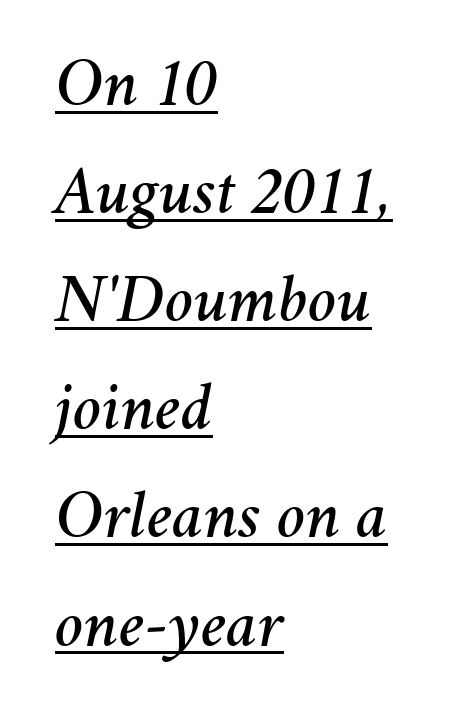
{"italic": "yes", "lean": "right", "slant_degrees": 11, "width": "normal", "stroke_contrast": "medium", "x_height": "medium", "monospaced": "no", "underline": "yes", "align": "left", "line_spacing": "normal", "line_spacing_ratio": 1.59, "letter_spacing": "normal", "letter_spacing_em": 0.0, "glyph_px": 68}
